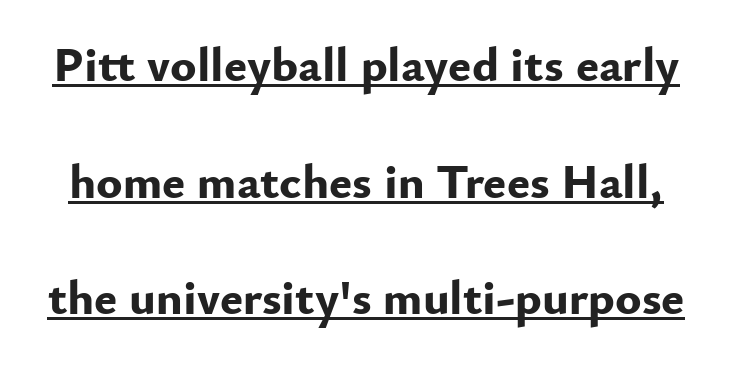
Students, this is bold: see how much ink each stroke carries. Examine the stroke ends and you'll find no serifs. Designer's note — italics off, roman on. Vertically, the passage feels expansive, rows floating well apart.
